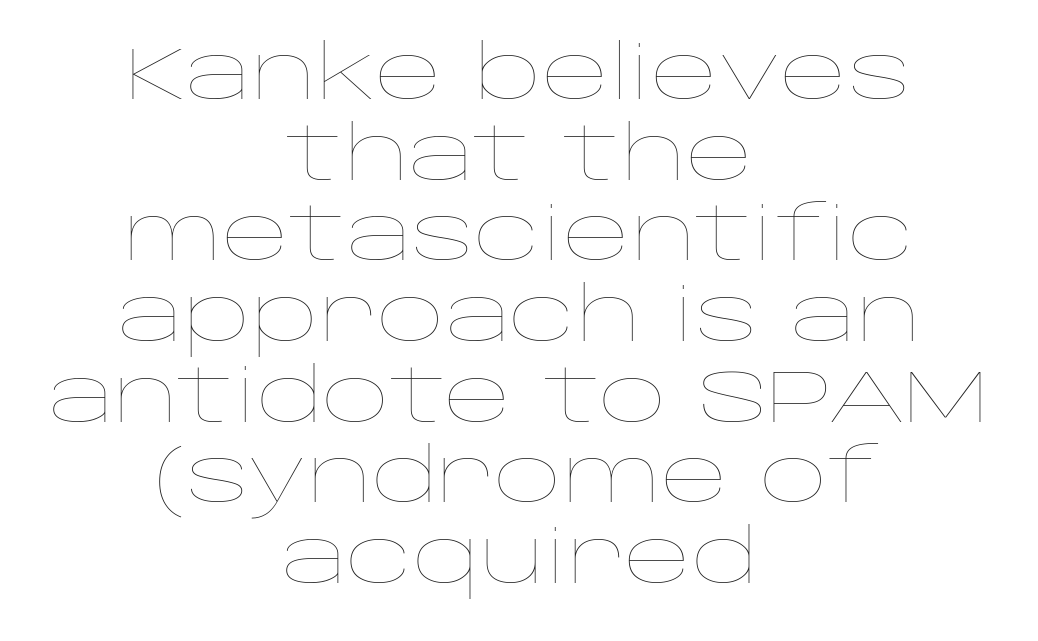
The image shows 74 px thin, wide type, upright; set centered, tight line spacing (1.09x), normal letter spacing, not underlined; low stroke contrast and a large x-height.
